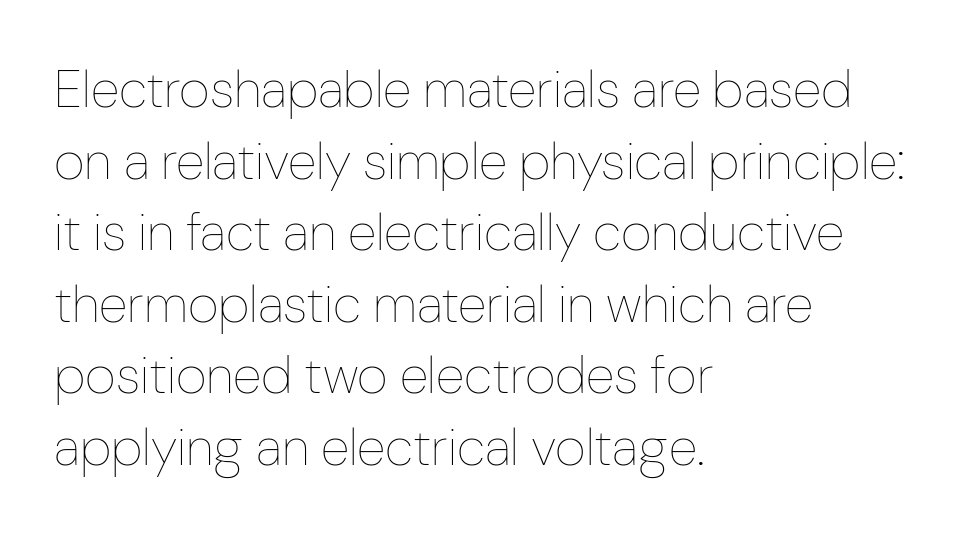
{"italic": "no", "bold": "no", "weight": "thin", "width": "condensed", "stroke_contrast": "low", "x_height": "medium", "monospaced": "no", "underline": "no", "align": "left", "line_spacing": "normal", "line_spacing_ratio": 1.35, "letter_spacing": "normal", "letter_spacing_em": 0.0, "glyph_px": 53}
